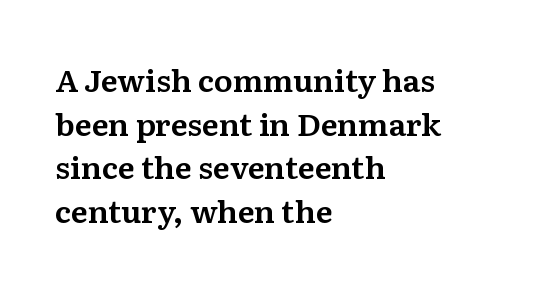
The image shows 31 px serif type, upright; set left-aligned, normal line spacing (1.41x), normal letter spacing, not underlined; medium stroke contrast and a medium x-height.
